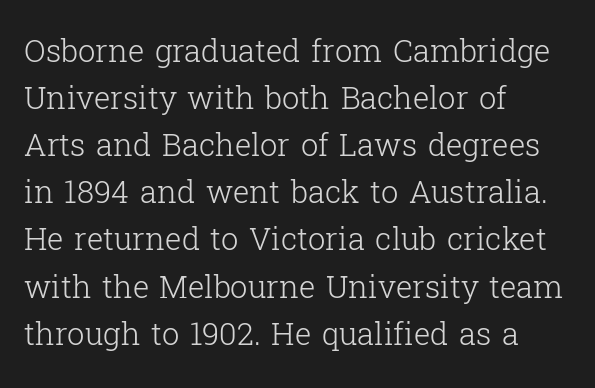
Q: Is the text bold? A: No.
Q: Is the text italic (slanted)? A: No, it is upright.
Q: Is the typeface a serif or a sans-serif typeface? A: Serif.
Q: Is the text underlined? A: No.
Q: How is the paragraph aligned? A: Left-aligned.
Q: Is the spacing between letters normal or unusually wide? A: Normal.
Q: Is the spacing between lines tight, normal or loose? A: Normal.
Q: Width (condensed, normal, or wide)? A: Normal.
Q: Stroke contrast? A: Low.
Q: x-height? A: Medium.
Q: Monospaced? A: No.
